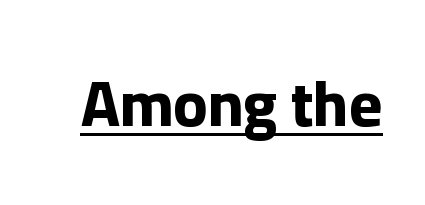
Q: Is the text bold? A: Yes.
Q: Is the text italic (slanted)? A: No, it is upright.
Q: Is the typeface a serif or a sans-serif typeface? A: Sans-serif.
Q: Is the text underlined? A: Yes.
Q: Is the spacing between letters normal or unusually wide? A: Normal.
Q: Width (condensed, normal, or wide)? A: Normal.
Q: Stroke contrast? A: Low.
Q: x-height? A: Medium.
Q: Monospaced? A: No.
